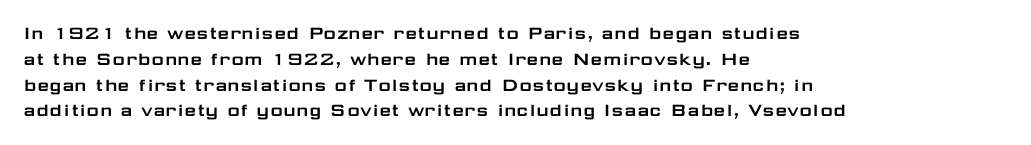
Q: Is the text italic (slanted)? A: No, it is upright.
Q: Is the text underlined? A: No.
Q: How is the paragraph aligned? A: Left-aligned.
Q: Is the spacing between letters normal or unusually wide? A: Normal.
